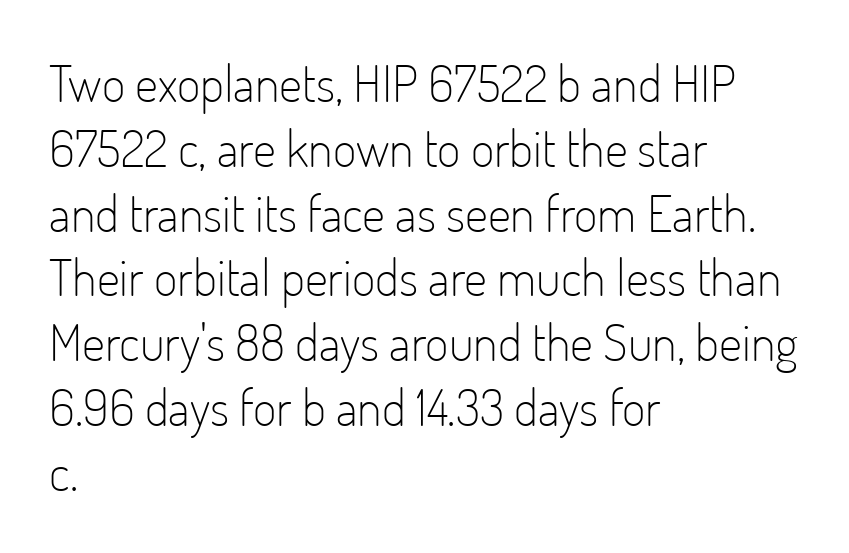
The image shows 51 px light, condensed sans-serif type, upright; set left-aligned, normal line spacing (1.27x), normal letter spacing, not underlined; low stroke contrast and a small x-height.
